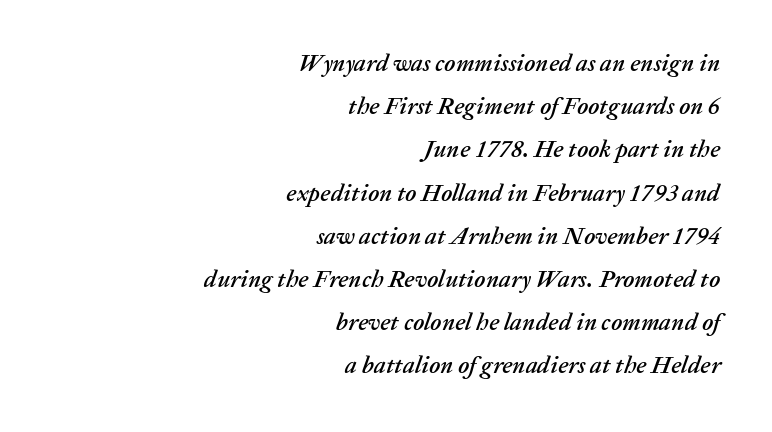
The image shows 24 px text type, italic (leaning right); set right-aligned, line spacing 1.8x, normal letter spacing, not underlined.
